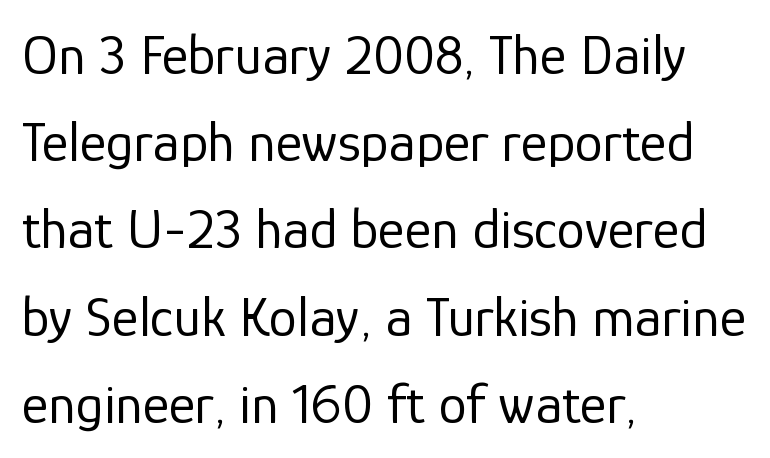
{"serif": "no", "italic": "no", "bold": "no", "weight": "regular", "width": "normal", "stroke_contrast": "low", "x_height": "medium", "monospaced": "no", "underline": "no", "align": "left", "line_spacing": "normal", "line_spacing_ratio": 1.53, "letter_spacing": "normal", "letter_spacing_em": 0.0, "glyph_px": 57}
